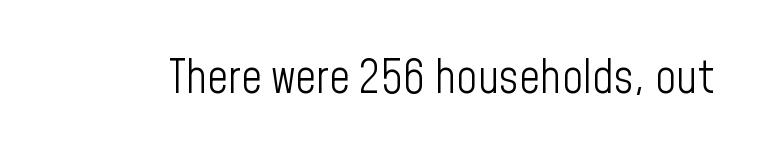
Q: Is the text bold? A: No.
Q: Is the text italic (slanted)? A: No, it is upright.
Q: Is the typeface a serif or a sans-serif typeface? A: Sans-serif.
Q: Is the text underlined? A: No.
Q: Is the spacing between letters normal or unusually wide? A: Normal.
Q: Width (condensed, normal, or wide)? A: Condensed.
Q: Stroke contrast? A: Low.
Q: x-height? A: Medium.
Q: Monospaced? A: No.
